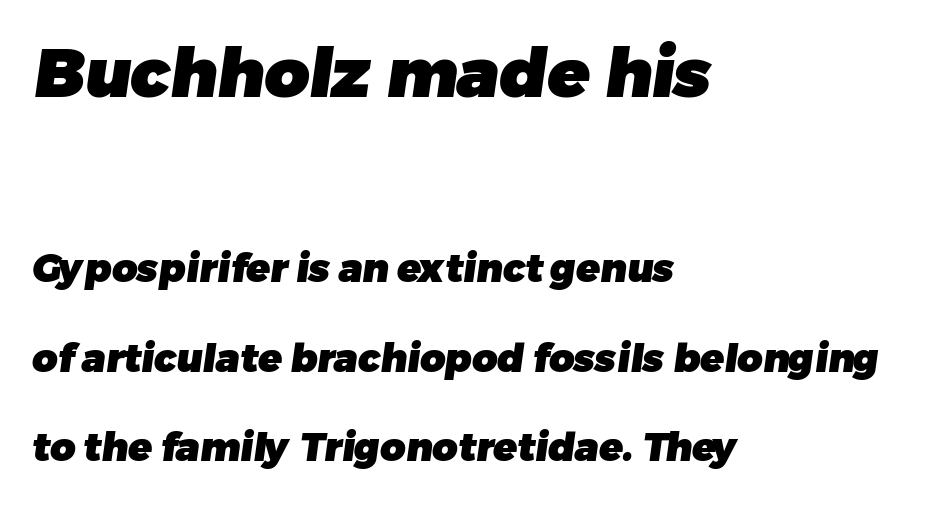
The image shows 69 px heavy sans-serif type; set left-aligned, loose line spacing (2.3x), normal letter spacing, not underlined; the first (top) block is 1.77x larger; low stroke contrast and a medium x-height.
